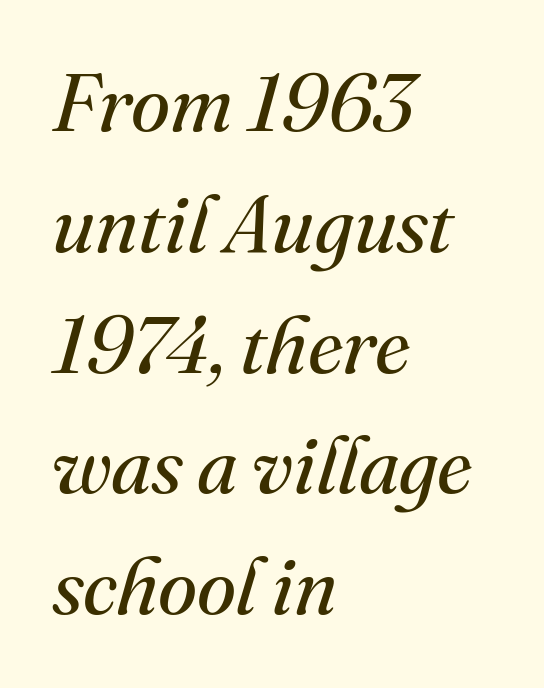
{"serif": "yes", "italic": "yes", "lean": "right", "slant_degrees": 16, "bold": "no", "weight": "regular", "width": "normal", "stroke_contrast": "medium", "x_height": "small", "monospaced": "no", "underline": "no", "align": "left", "line_spacing": "normal", "line_spacing_ratio": 1.51, "letter_spacing": "normal", "letter_spacing_em": 0.0, "glyph_px": 80}
